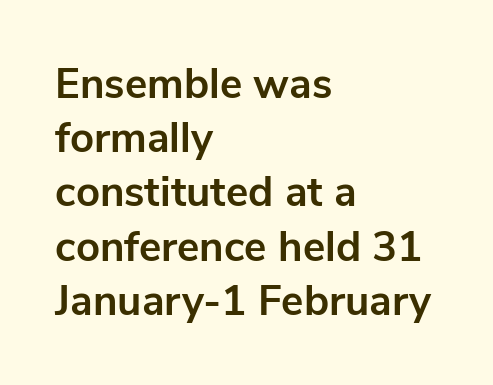
{"serif": "no", "italic": "no", "bold": "yes", "weight": "bold", "width": "normal", "stroke_contrast": "low", "x_height": "medium", "monospaced": "no", "underline": "no", "align": "left", "line_spacing": "normal", "line_spacing_ratio": 1.29, "letter_spacing": "normal", "letter_spacing_em": 0.0, "glyph_px": 42}
